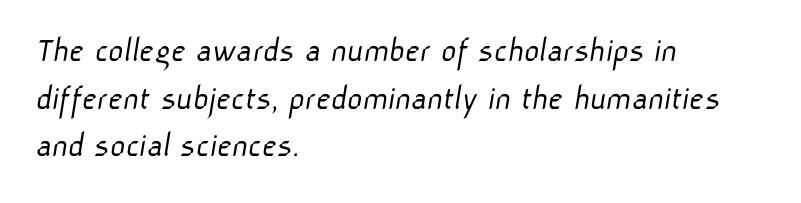
Q: Is the text bold? A: No.
Q: Is the typeface a serif or a sans-serif typeface? A: Sans-serif.
Q: Is the text underlined? A: No.
Q: How is the paragraph aligned? A: Left-aligned.
Q: Is the spacing between letters normal or unusually wide? A: Normal.
Q: Is the spacing between lines tight, normal or loose? A: Normal.
Q: Width (condensed, normal, or wide)? A: Normal.
Q: Stroke contrast? A: Low.
Q: x-height? A: Medium.
Q: Monospaced? A: No.
